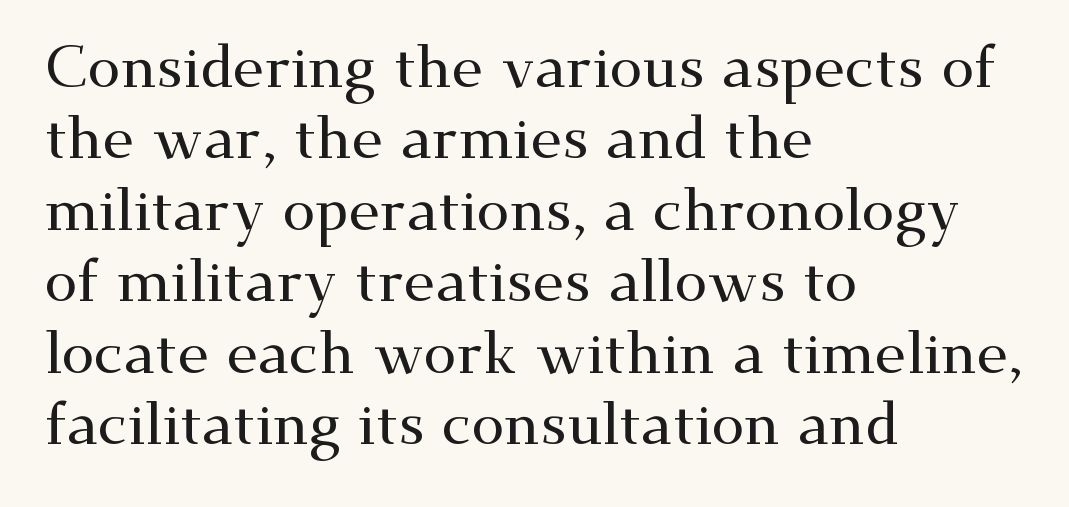
{"serif": "yes", "italic": "no", "width": "wide", "stroke_contrast": "medium", "x_height": "small", "monospaced": "no", "underline": "no", "align": "left", "line_spacing_ratio": 1.21, "letter_spacing": "normal", "letter_spacing_em": 0.0, "glyph_px": 59}
